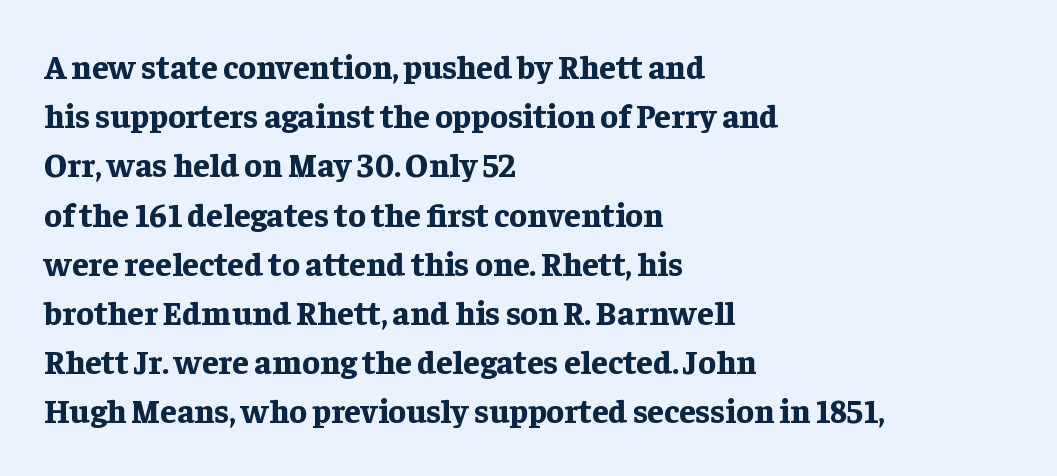
I'd call this a serif setting — the letters wear small feet. Check the space under the baseline: it is left empty. Does the weight exceed regular? Yes, all the way to bold. Note the varied advance widths — an 'i' is clearly narrower than an 'm'.
